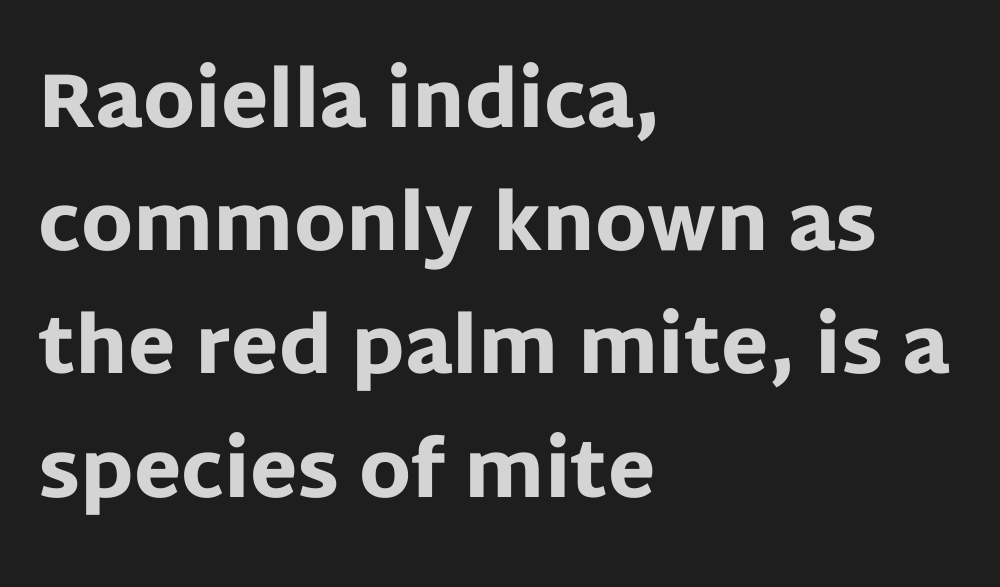
The image shows 77 px heavy sans-serif type, upright; set left-aligned, normal line spacing (1.6x), normal letter spacing, not underlined; low stroke contrast and a large x-height.
